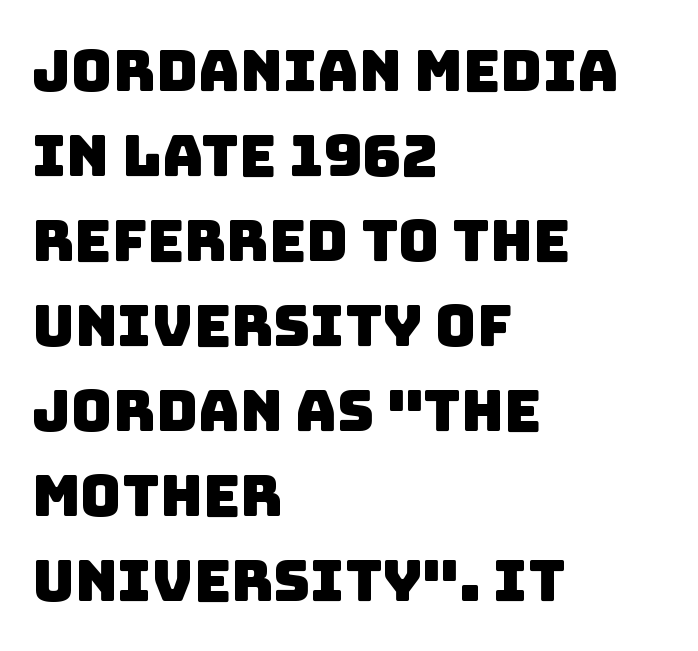
The image shows 57 px sans-serif type; set left-aligned, normal line spacing (1.49x), normal letter spacing, not underlined; low stroke contrast and a large x-height.
